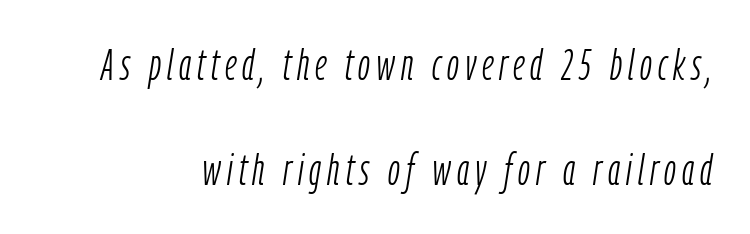
You can tell it's italic because the verticals aren't actually vertical. Proportional: the letters do not fall into vertical columns. Baseline-to-baseline distance is far greater than the letter height. Summary of weight: not heavy and not bold. The words here are not underlined.
